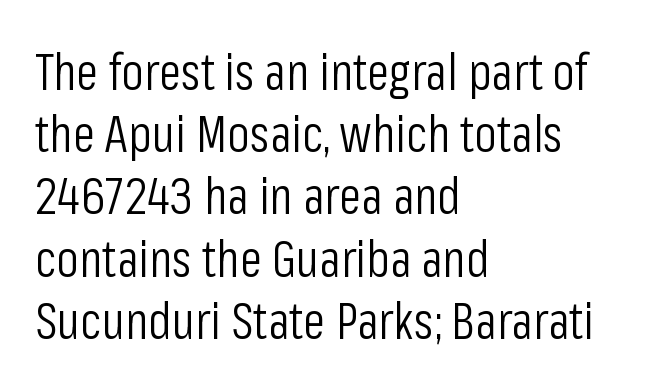
{"serif": "no", "italic": "no", "bold": "no", "weight": "light", "width": "condensed", "stroke_contrast": "low", "x_height": "medium", "monospaced": "no", "underline": "no", "align": "left", "line_spacing_ratio": 1.22, "letter_spacing": "normal", "letter_spacing_em": 0.0, "glyph_px": 51}
